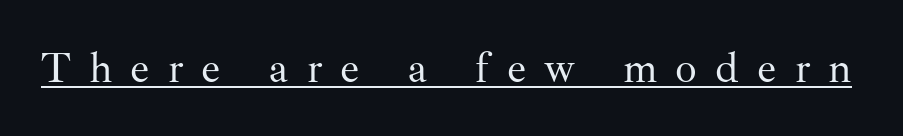
Q: Is the text bold? A: No.
Q: Is the text italic (slanted)? A: No, it is upright.
Q: Is the typeface a serif or a sans-serif typeface? A: Serif.
Q: Is the text underlined? A: Yes.
Q: Is the spacing between letters normal or unusually wide? A: Unusually wide.
Q: Width (condensed, normal, or wide)? A: Normal.
Q: Stroke contrast? A: Medium.
Q: x-height? A: Small.
Q: Monospaced? A: No.
